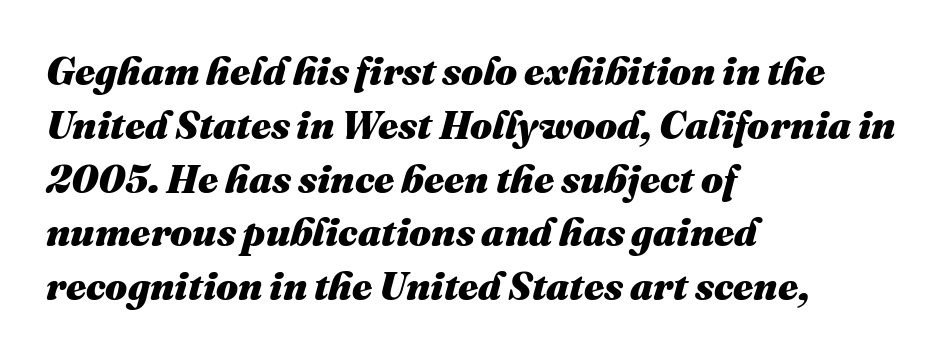
{"italic": "yes", "lean": "right", "slant_degrees": 16, "bold": "yes", "weight": "heavy", "width": "normal", "stroke_contrast": "medium", "x_height": "medium", "monospaced": "no", "underline": "no", "align": "left", "line_spacing": "normal", "line_spacing_ratio": 1.38, "letter_spacing": "normal", "letter_spacing_em": 0.0, "glyph_px": 39}
